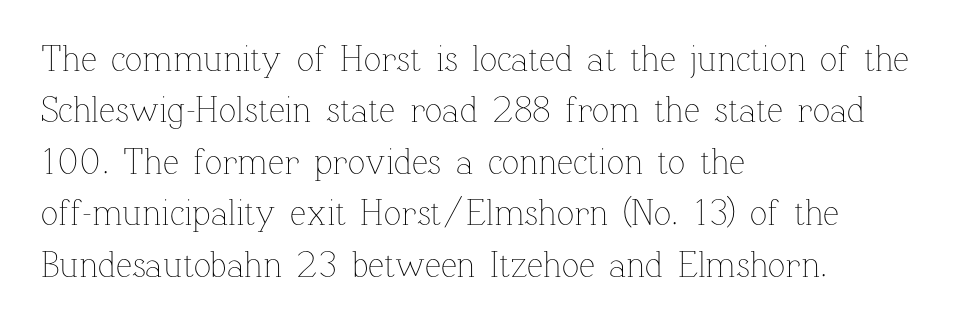
Q: Is the text bold? A: No.
Q: Is the text italic (slanted)? A: No, it is upright.
Q: Is the text underlined? A: No.
Q: How is the paragraph aligned? A: Left-aligned.
Q: Is the spacing between letters normal or unusually wide? A: Normal.
Q: Is the spacing between lines tight, normal or loose? A: Normal.
Q: Width (condensed, normal, or wide)? A: Normal.
Q: Stroke contrast? A: Low.
Q: x-height? A: Medium.
Q: Monospaced? A: No.
